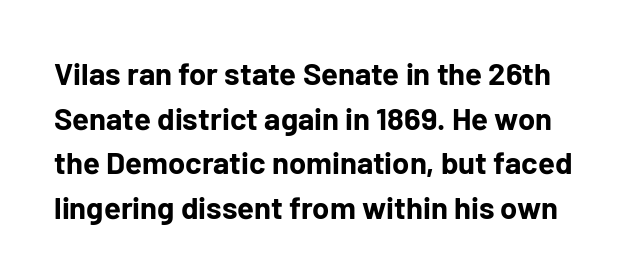
The image shows 31 px bold sans-serif type, upright; set normal line spacing (1.44x), normal letter spacing, not underlined; low stroke contrast and a medium x-height.
